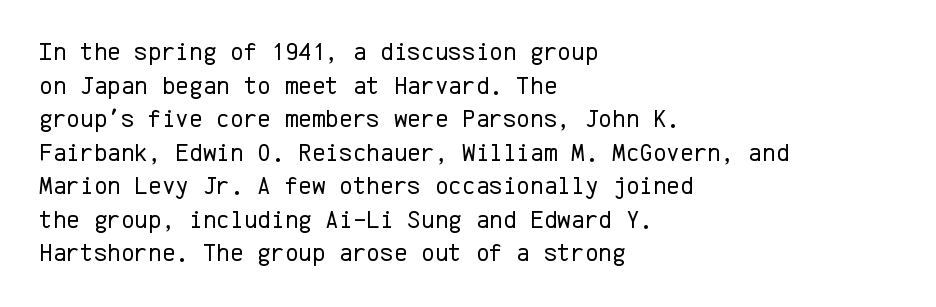
The image shows 26 px text type, upright; set left-aligned, normal line spacing (1.29x), normal letter spacing, not underlined.
